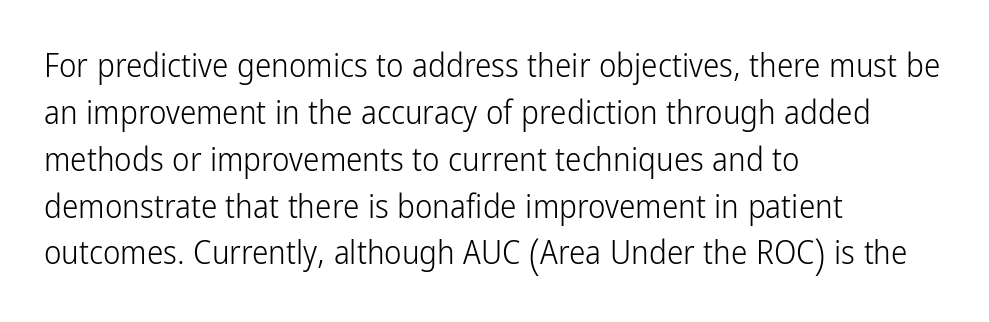
The image shows 33 px light, condensed sans-serif type, upright; set left-aligned, normal line spacing (1.42x), normal letter spacing, not underlined; low stroke contrast and a medium x-height.
